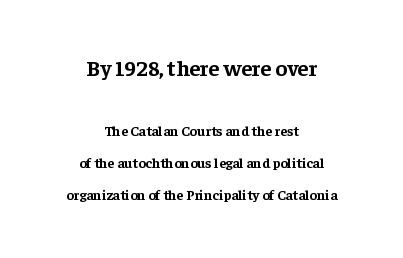
Q: Is the text bold? A: Yes.
Q: Is the text italic (slanted)? A: No, it is upright.
Q: Is the text underlined? A: No.
Q: How is the paragraph aligned? A: Centered.
Q: Is the spacing between letters normal or unusually wide? A: Normal.
Q: Is the spacing between lines tight, normal or loose? A: Loose.
Q: Which block of text is set in a larger size, the first (top) or the second (bottom)? A: The first (top) one.
